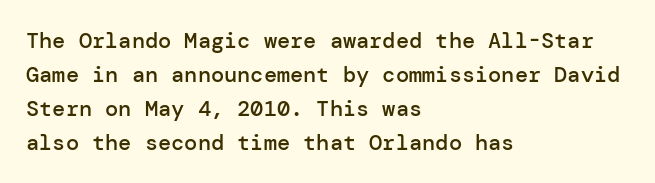
Q: Is the text bold? A: Semi-bold.
Q: Is the text italic (slanted)? A: No, it is upright.
Q: Is the text underlined? A: No.
Q: How is the paragraph aligned? A: Left-aligned.
Q: Is the spacing between letters normal or unusually wide? A: Normal.
Q: Is the spacing between lines tight, normal or loose? A: Normal.
